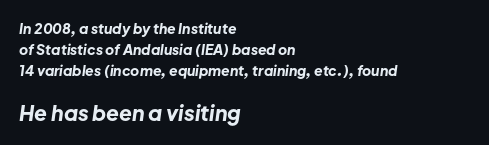
{"italic": "yes", "lean": "right", "slant_degrees": 8, "bold": "yes", "underline": "no", "align": "left", "line_spacing": "normal", "line_spacing_ratio": 1.5, "letter_spacing": "normal", "letter_spacing_em": 0.0, "larger_block": "second", "size_ratio": 1.5, "glyph_px": 21}
